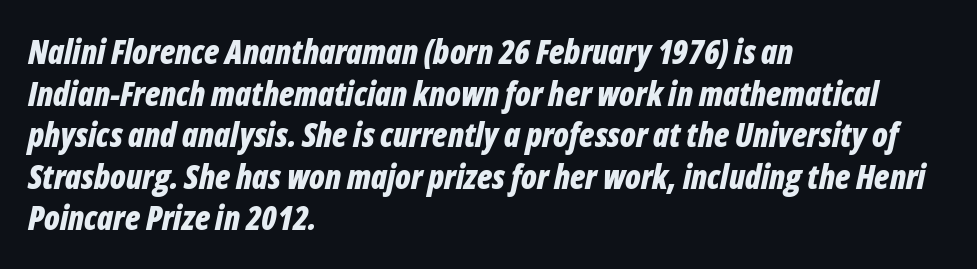
{"italic": "yes", "lean": "right", "slant_degrees": 12, "bold": "yes", "weight": "bold", "width": "condensed", "stroke_contrast": "low", "x_height": "medium", "monospaced": "no", "underline": "no", "align": "left", "line_spacing": "normal", "line_spacing_ratio": 1.26, "letter_spacing": "normal", "letter_spacing_em": 0.0, "glyph_px": 33}
